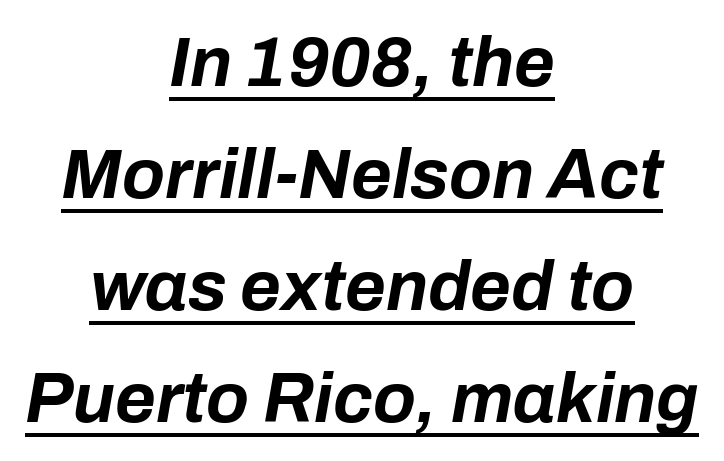
Looks like regular typesetting: each glyph gets only the width it needs. Teacher's note: observe the equal gaps on both sides — that is centered alignment. The tracking reads as untouched default to a designer's eye. Underlining? Definitely there. Emphasis-style slanted type is in use. Successive baselines arrive at the customary interval.
